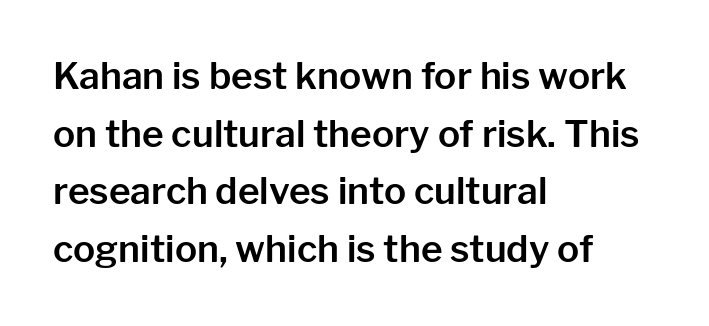
{"serif": "no", "italic": "no", "width": "normal", "stroke_contrast": "low", "x_height": "medium", "monospaced": "no", "underline": "no", "align": "left", "line_spacing": "normal", "line_spacing_ratio": 1.56, "letter_spacing": "normal", "letter_spacing_em": 0.0, "glyph_px": 37}
